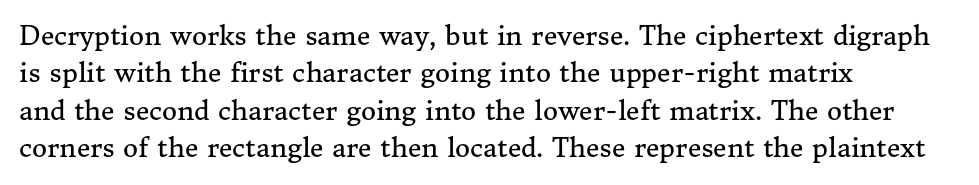
The image shows 26 px text type, upright; set left-aligned, normal line spacing (1.44x), normal letter spacing, not underlined.
